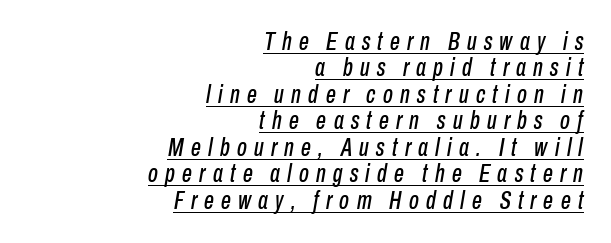
{"italic": "yes", "lean": "right", "slant_degrees": 10, "underline": "yes", "align": "right", "line_spacing": "tight", "line_spacing_ratio": 1.06, "letter_spacing": "wide", "letter_spacing_em": 0.29, "glyph_px": 25}
